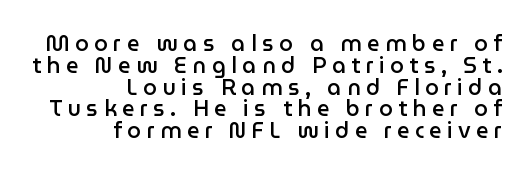
{"italic": "no", "bold": "semi", "underline": "no", "align": "right", "line_spacing": "tight", "line_spacing_ratio": 0.99, "letter_spacing": "wide", "letter_spacing_em": 0.25, "glyph_px": 22}
